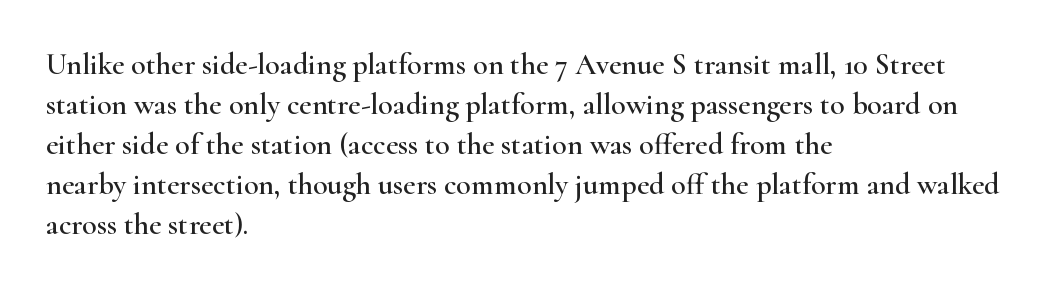
The image shows 30 px wide serif type, upright; set left-aligned, normal line spacing (1.33x), normal letter spacing, not underlined; high stroke contrast and a small x-height.
